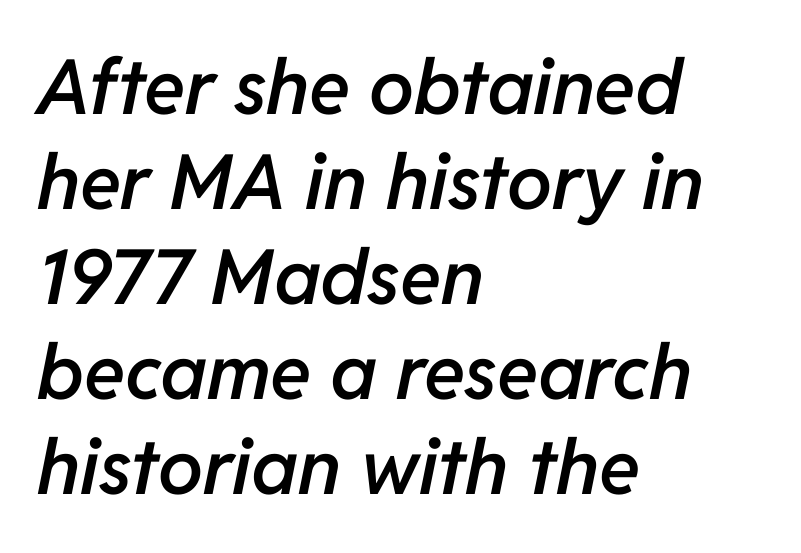
This rendering features lettering with no underline. Varying glyph widths throughout — classic text-font behaviour. What stands out about the letter spacing? Nothing — it is the standard amount. Visually the block forms a straight wall on the left and a jagged coastline on the right.
